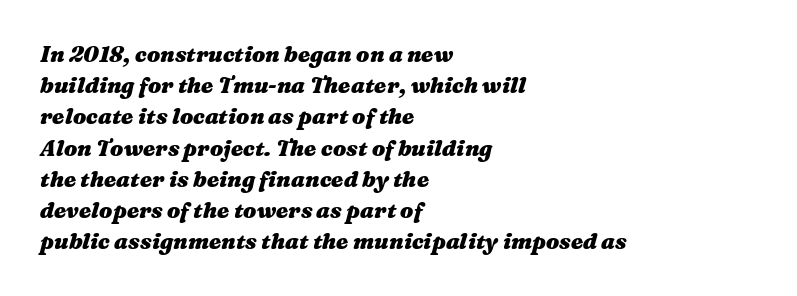
Q: Is the text bold? A: Yes.
Q: Is the text italic (slanted)? A: Yes, it leans right by about 16 degrees.
Q: Is the text underlined? A: No.
Q: How is the paragraph aligned? A: Left-aligned.
Q: Is the spacing between letters normal or unusually wide? A: Normal.
Q: Is the spacing between lines tight, normal or loose? A: Normal.
